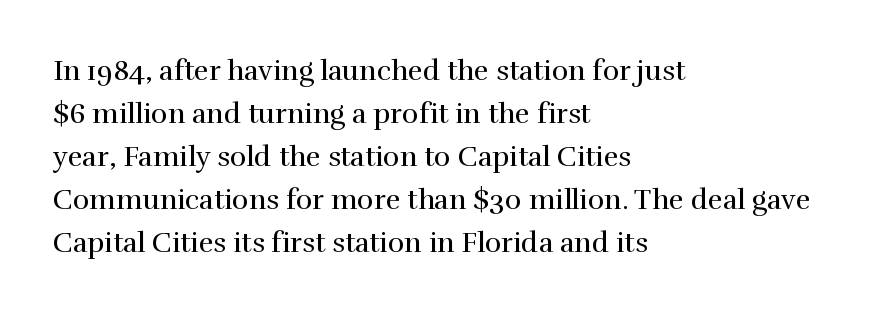
The image shows 28 px regular-weight serif type, upright; set left-aligned, normal line spacing (1.54x), normal letter spacing, not underlined; high stroke contrast and a medium x-height.
